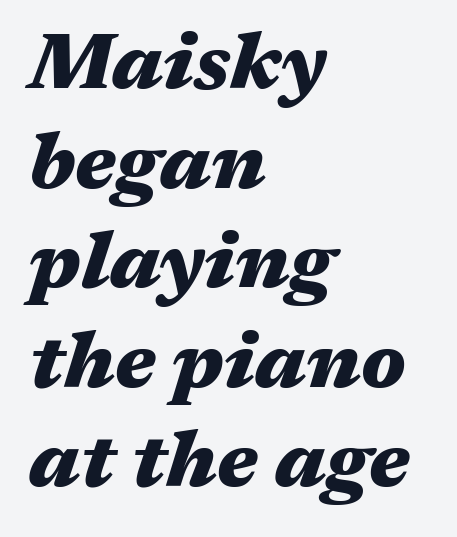
{"italic": "yes", "lean": "right", "slant_degrees": 17, "bold": "yes", "weight": "heavy", "width": "wide", "stroke_contrast": "medium", "x_height": "medium", "monospaced": "no", "underline": "no", "align": "left", "line_spacing": "normal", "line_spacing_ratio": 1.26, "letter_spacing": "normal", "letter_spacing_em": 0.0, "glyph_px": 79}
